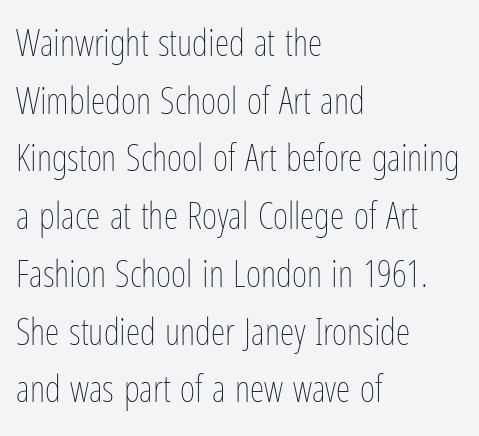
No italicization has been applied; the sample stays upright. Each letter keeps its own natural width here, so spacing adapts to shape. The setting favours the left margin, as ordinary paragraphs usually do. Clear beneath every line of the passage.
